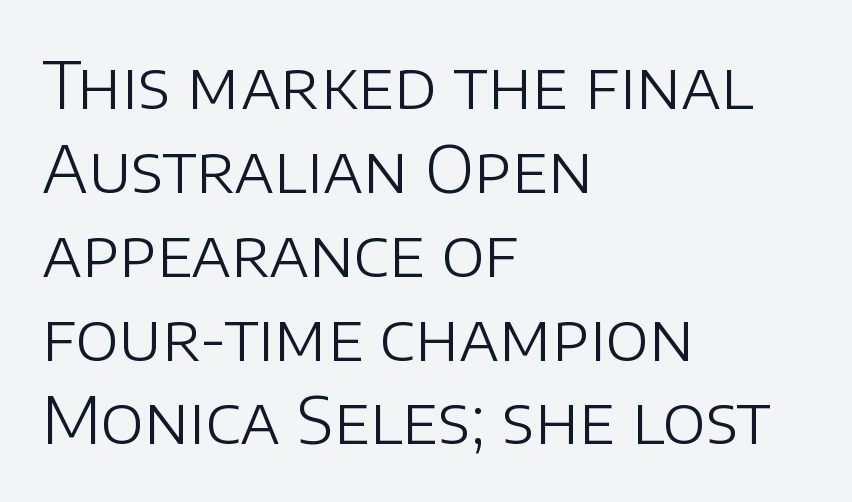
The image shows 65 px light sans-serif type, upright; set left-aligned, normal line spacing (1.29x), normal letter spacing, not underlined; low stroke contrast and a large x-height.
